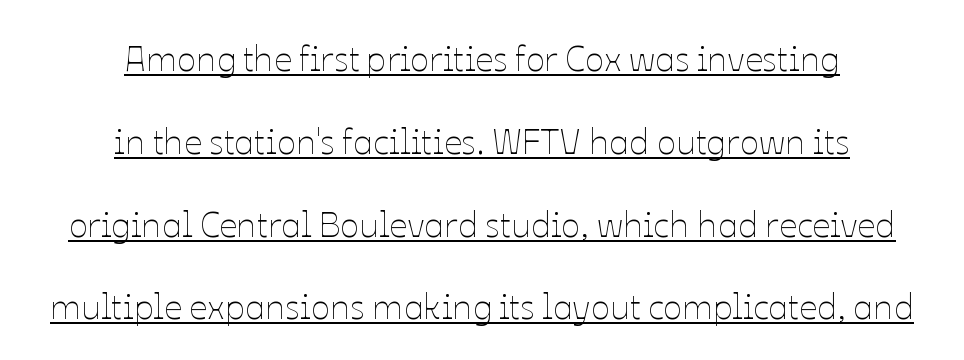
No letter is thick-stroked: the sample isn't bold. The face used here is proportionally spaced, like ordinary book or web type. Descenders here cross a horizontal rule under the line. Loosely led — the rows are spread out. The gaps between neighbouring characters are ordinary and unremarkable.
